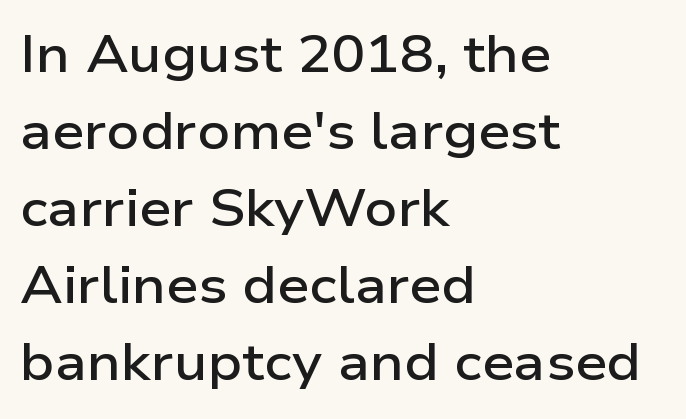
Q: Is the text bold? A: Semi-bold.
Q: Is the text italic (slanted)? A: No, it is upright.
Q: Is the typeface a serif or a sans-serif typeface? A: Sans-serif.
Q: Is the text underlined? A: No.
Q: How is the paragraph aligned? A: Left-aligned.
Q: Is the spacing between letters normal or unusually wide? A: Normal.
Q: Is the spacing between lines tight, normal or loose? A: Normal.
Q: Width (condensed, normal, or wide)? A: Wide.
Q: Stroke contrast? A: Low.
Q: x-height? A: Medium.
Q: Monospaced? A: No.
